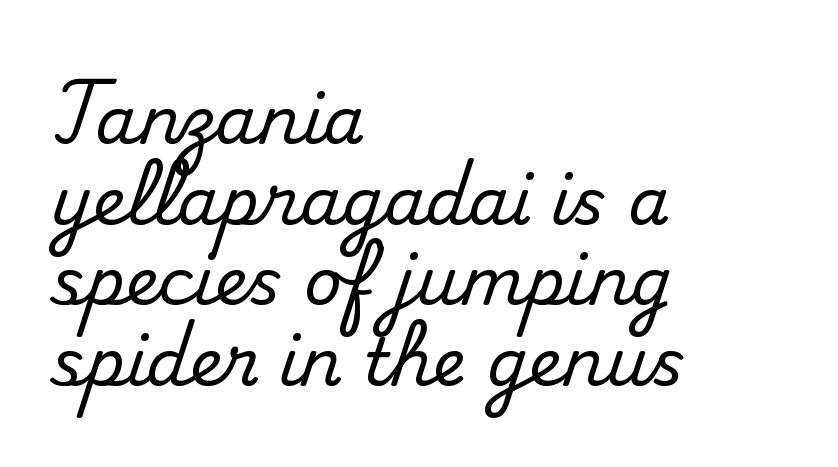
The image shows 66 px serif type; set left-aligned, line spacing 1.22x, normal letter spacing, not underlined; medium stroke contrast and a small x-height.
